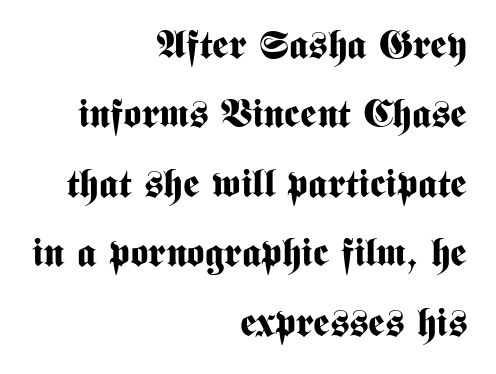
Here the glyphs are tracked normally, forming tight word shapes. Is there any slant? The stems are plumb. The passage shown is typed in a proportional face where columns would drift. This is sans-serif lettering, the kind often seen on screens and signage. The rendering uses a bold face; every stroke is thick and dark. Nobody drew a line under any word here.
